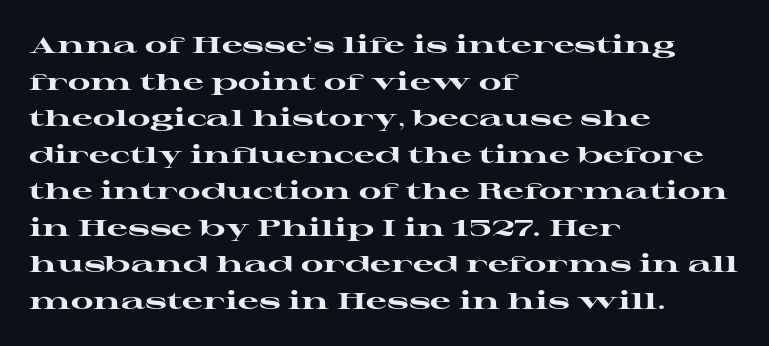
{"italic": "no", "bold": "yes", "underline": "no", "align": "left", "line_spacing": "normal", "line_spacing_ratio": 1.59, "letter_spacing": "normal", "letter_spacing_em": 0.0, "glyph_px": 23}
